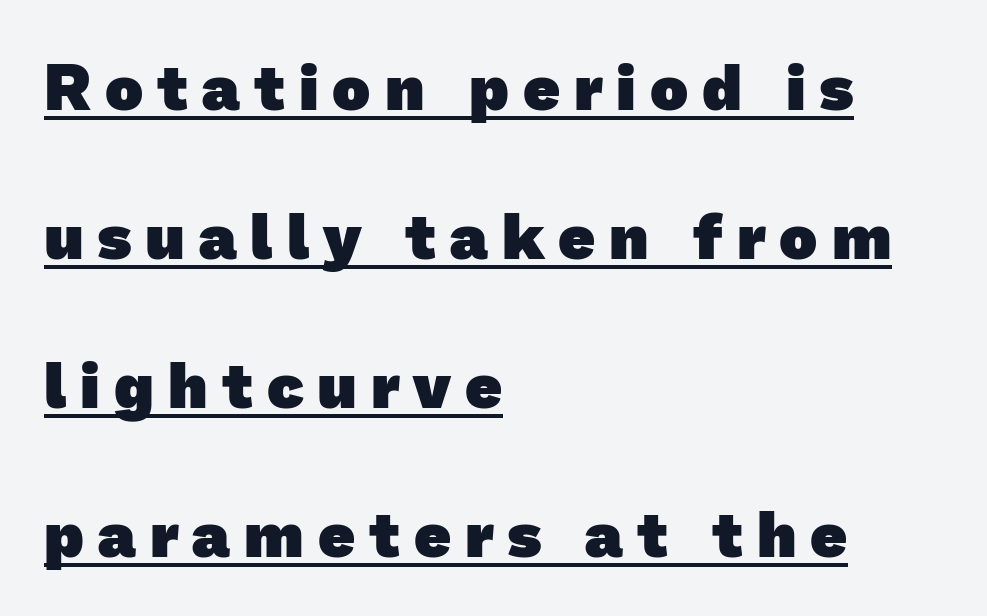
The glyphs are accompanied by a horizontal stroke just below them. Look at the tracking — it's clearly loosened, letters drifting apart. Varying glyph widths throughout — classic text-font behaviour. The block of text is sparse from top to bottom, with ample space between rows. Typographic density is high because the face is bold.
